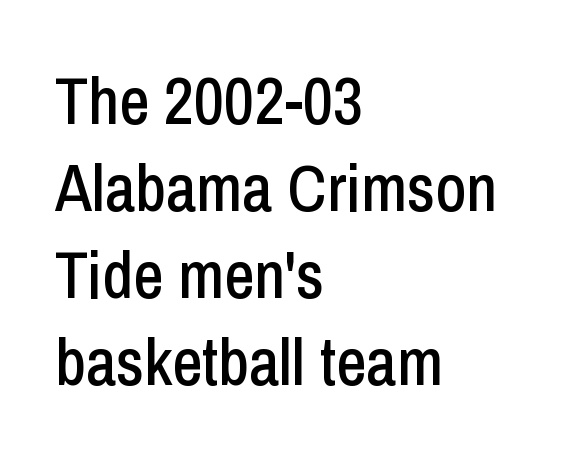
Q: Is the text italic (slanted)? A: No, it is upright.
Q: Is the typeface a serif or a sans-serif typeface? A: Sans-serif.
Q: Is the text underlined? A: No.
Q: How is the paragraph aligned? A: Left-aligned.
Q: Is the spacing between letters normal or unusually wide? A: Normal.
Q: Is the spacing between lines tight, normal or loose? A: Normal.
Q: Width (condensed, normal, or wide)? A: Condensed.
Q: Stroke contrast? A: Low.
Q: x-height? A: Medium.
Q: Monospaced? A: No.
